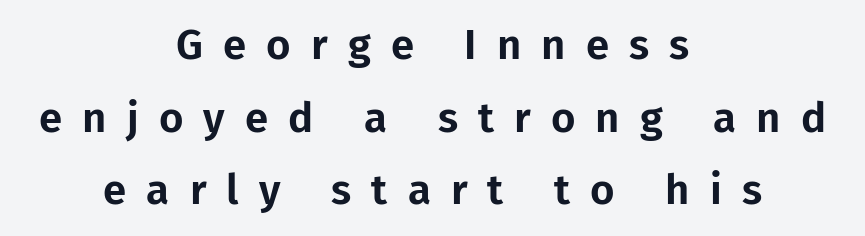
Q: Is the text italic (slanted)? A: No, it is upright.
Q: Is the typeface a serif or a sans-serif typeface? A: Sans-serif.
Q: Is the text underlined? A: No.
Q: How is the paragraph aligned? A: Centered.
Q: Is the spacing between letters normal or unusually wide? A: Unusually wide.
Q: Width (condensed, normal, or wide)? A: Normal.
Q: Stroke contrast? A: Low.
Q: x-height? A: Medium.
Q: Monospaced? A: No.
